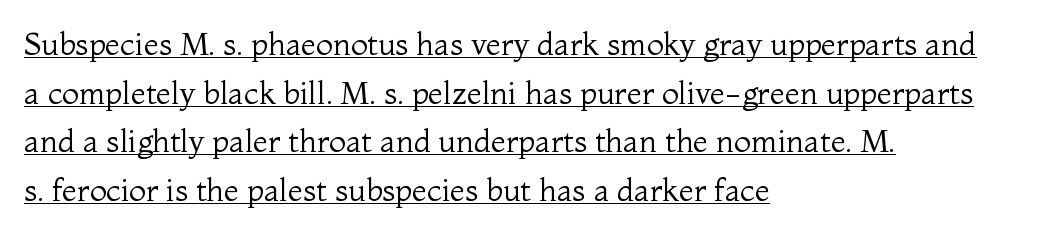
{"serif": "yes", "italic": "no", "bold": "no", "weight": "regular", "width": "normal", "stroke_contrast": "medium", "x_height": "medium", "monospaced": "no", "underline": "yes", "align": "left", "line_spacing": "normal", "line_spacing_ratio": 1.57, "letter_spacing": "normal", "letter_spacing_em": 0.0, "glyph_px": 31}
